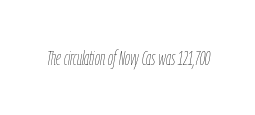
Q: Is the text bold? A: No.
Q: Is the text italic (slanted)? A: Yes, it leans right by about 9 degrees.
Q: Is the text underlined? A: No.
Q: Is the spacing between letters normal or unusually wide? A: Normal.
